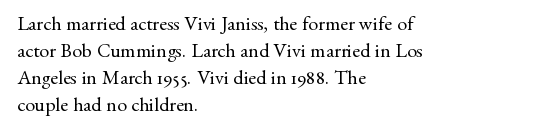
The image shows 20 px text type, upright; set left-aligned, normal line spacing (1.35x), normal letter spacing, not underlined.
